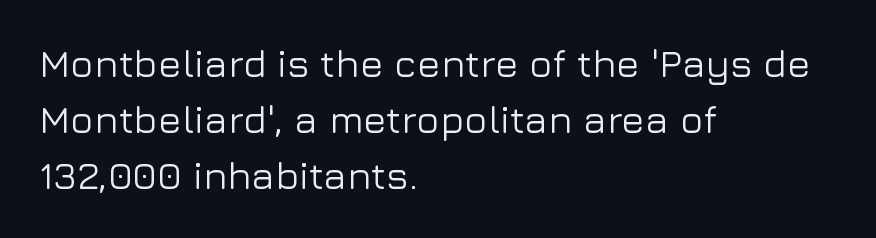
Serifs: no, the terminals of the letterforms are clean. When letters stand straight like this, we call the style roman or upright. One glance says typical: line gaps are just what's usual. If you drew a ruler down the left edge, every line would touch it. Words appear dense and cohesive because spacing is normal.
